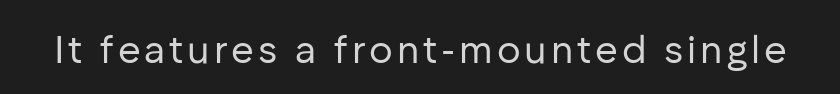
Q: Is the text bold? A: No.
Q: Is the text italic (slanted)? A: No, it is upright.
Q: Is the typeface a serif or a sans-serif typeface? A: Sans-serif.
Q: Is the text underlined? A: No.
Q: Width (condensed, normal, or wide)? A: Normal.
Q: Stroke contrast? A: Low.
Q: x-height? A: Medium.
Q: Monospaced? A: No.
